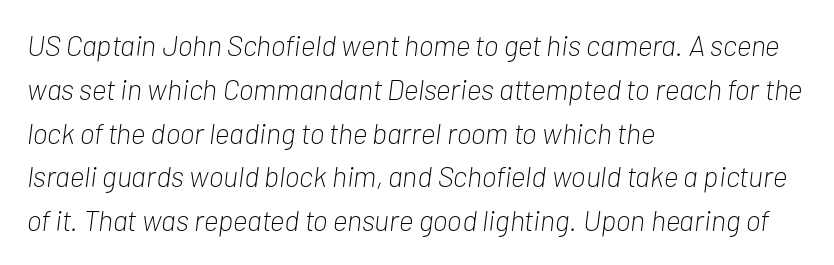
The image shows 29 px light, condensed type, italic (leaning right); set left-aligned, normal line spacing (1.51x), normal letter spacing, not underlined; low stroke contrast and a medium x-height.
